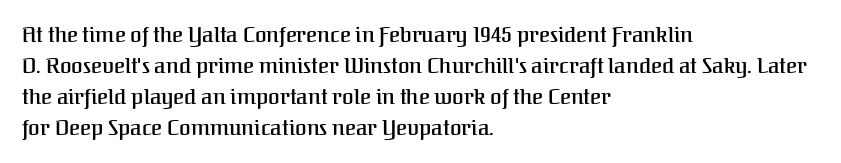
The image shows 21 px text type, upright; set left-aligned, normal line spacing (1.47x), normal letter spacing, not underlined.
